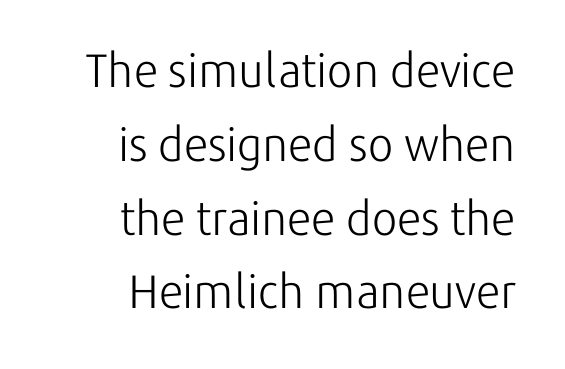
{"serif": "no", "italic": "no", "bold": "no", "weight": "light", "width": "normal", "stroke_contrast": "low", "x_height": "medium", "monospaced": "no", "underline": "no", "align": "right", "line_spacing": "normal", "line_spacing_ratio": 1.57, "letter_spacing": "normal", "letter_spacing_em": 0.0, "glyph_px": 47}
